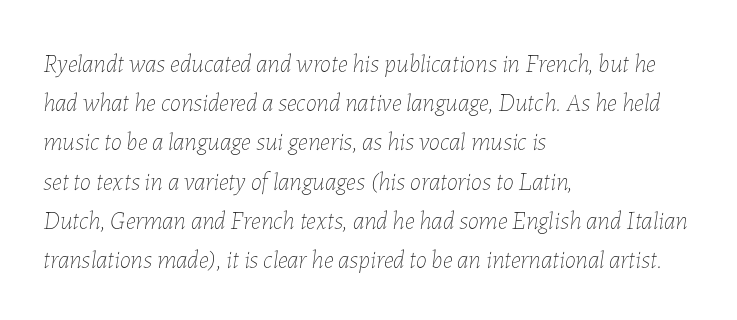
The image shows 25 px text type, italic (leaning right); set left-aligned, normal line spacing (1.57x), normal letter spacing, not underlined.
